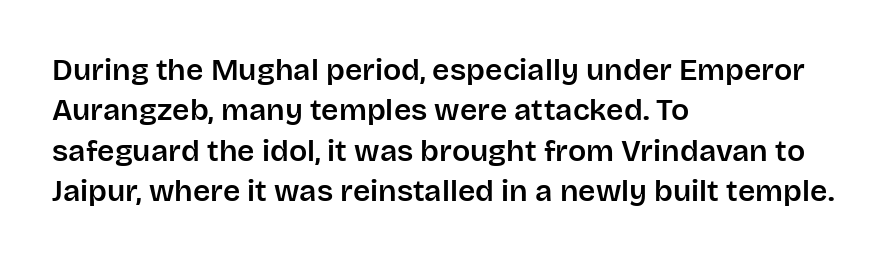
{"serif": "no", "italic": "no", "width": "normal", "stroke_contrast": "low", "x_height": "large", "monospaced": "no", "underline": "no", "align": "left", "line_spacing": "normal", "line_spacing_ratio": 1.35, "letter_spacing": "normal", "letter_spacing_em": 0.0, "glyph_px": 30}
